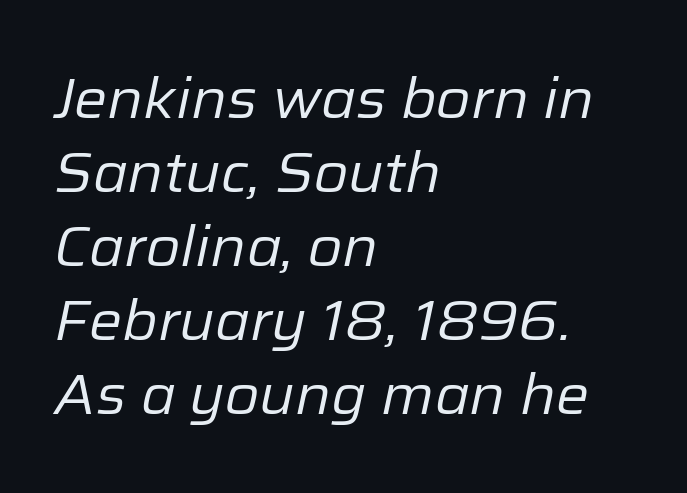
Clear beneath every line of the passage. No extra tracking has been applied to these lines. Each letter keeps its own natural width here, so spacing adapts to shape. Vertically, the passage feels balanced, rows spaced as you'd expect. This is oblique type, the kind used for emphasis or titles.
